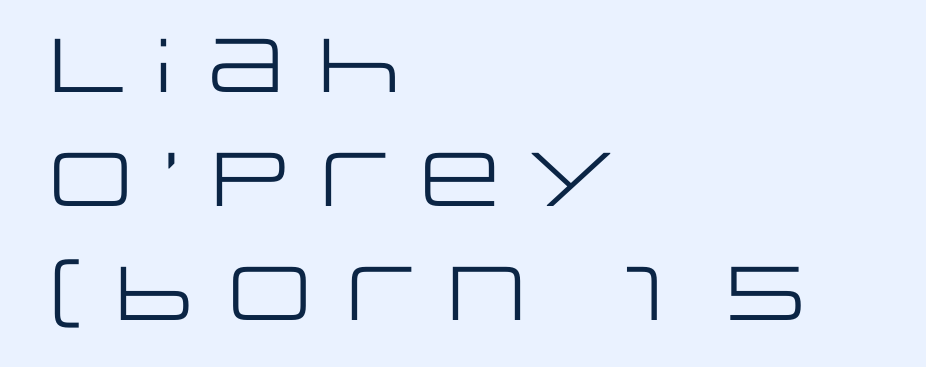
Q: Is the text bold? A: No.
Q: Is the text italic (slanted)? A: No, it is upright.
Q: Is the typeface a serif or a sans-serif typeface? A: Sans-serif.
Q: Is the text underlined? A: No.
Q: How is the paragraph aligned? A: Left-aligned.
Q: Is the spacing between letters normal or unusually wide? A: Normal.
Q: Is the spacing between lines tight, normal or loose? A: Normal.
Q: Width (condensed, normal, or wide)? A: Wide.
Q: Stroke contrast? A: Low.
Q: x-height? A: Large.
Q: Monospaced? A: No.
